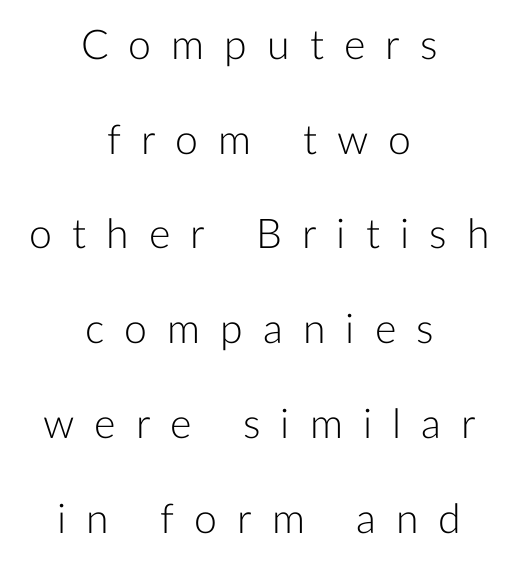
Q: Is the text bold? A: No.
Q: Is the text italic (slanted)? A: No, it is upright.
Q: Is the typeface a serif or a sans-serif typeface? A: Sans-serif.
Q: Is the text underlined? A: No.
Q: How is the paragraph aligned? A: Centered.
Q: Is the spacing between letters normal or unusually wide? A: Unusually wide.
Q: Is the spacing between lines tight, normal or loose? A: Loose.
Q: Width (condensed, normal, or wide)? A: Normal.
Q: Stroke contrast? A: Low.
Q: x-height? A: Medium.
Q: Monospaced? A: No.
